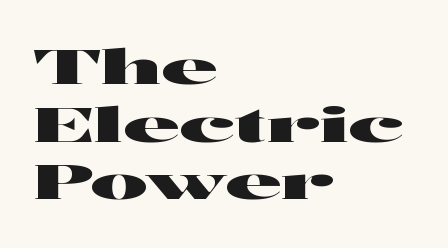
The image shows 48 px wide sans-serif type, upright; set left-aligned, line spacing 1.2x, normal letter spacing, not underlined; high stroke contrast and a medium x-height.
